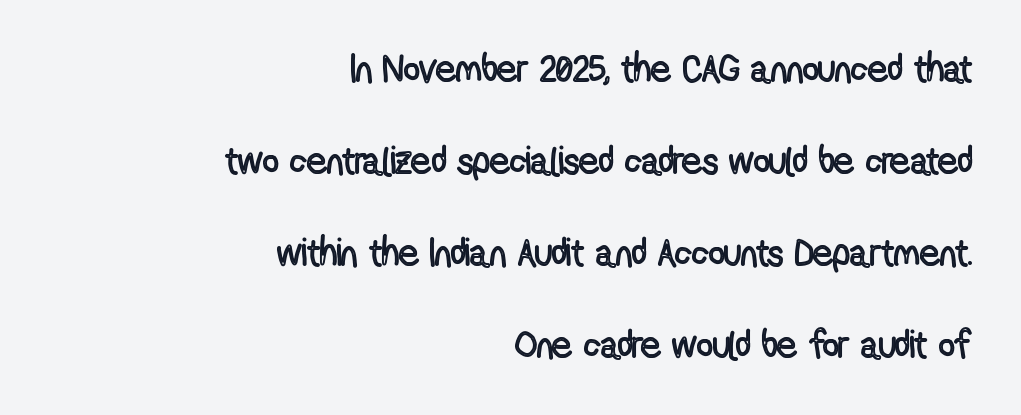
The image shows 39 px condensed type, upright; set right-aligned, loose line spacing (2.36x), normal letter spacing, not underlined; a medium x-height.
